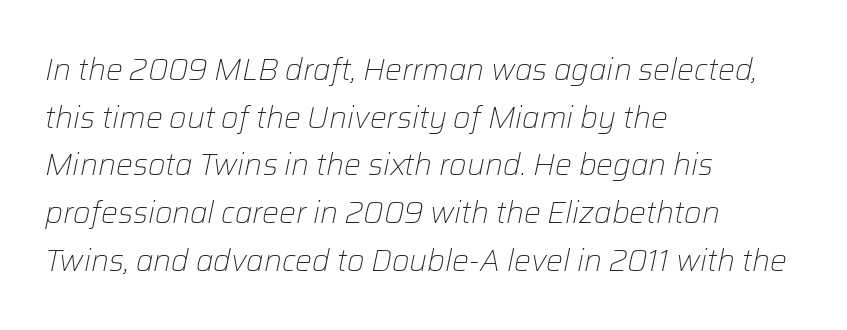
{"italic": "yes", "lean": "right", "slant_degrees": 12, "bold": "no", "weight": "light", "width": "normal", "stroke_contrast": "low", "x_height": "medium", "monospaced": "no", "underline": "no", "align": "left", "line_spacing": "normal", "line_spacing_ratio": 1.59, "letter_spacing": "normal", "letter_spacing_em": 0.0, "glyph_px": 30}
